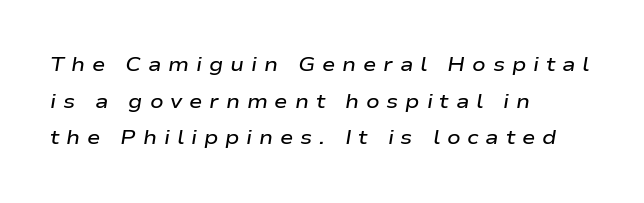
The image shows 20 px text type, italic (leaning right); set left-aligned, line spacing 1.83x, unusually wide letter spacing (+0.34 em), not underlined.
